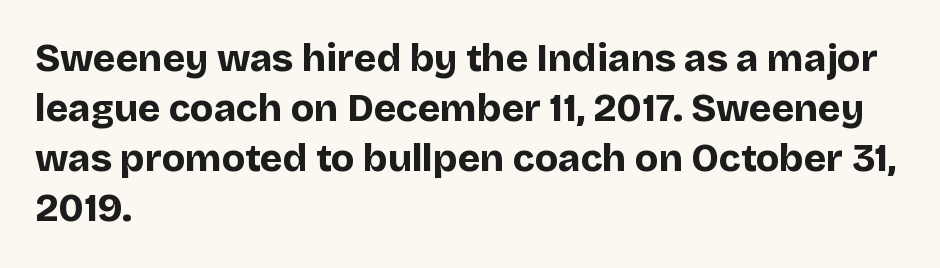
The image shows 38 px bold sans-serif type, upright; set left-aligned, normal line spacing (1.32x), normal letter spacing, not underlined; low stroke contrast and a large x-height.
